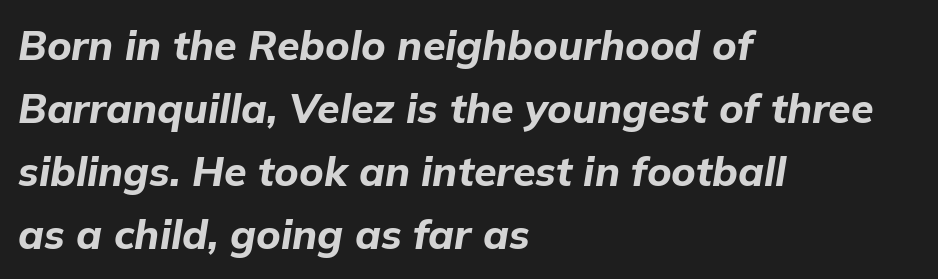
The image shows 41 px bold type, italic (leaning right); set left-aligned, normal line spacing (1.54x), normal letter spacing, not underlined; low stroke contrast and a medium x-height.
